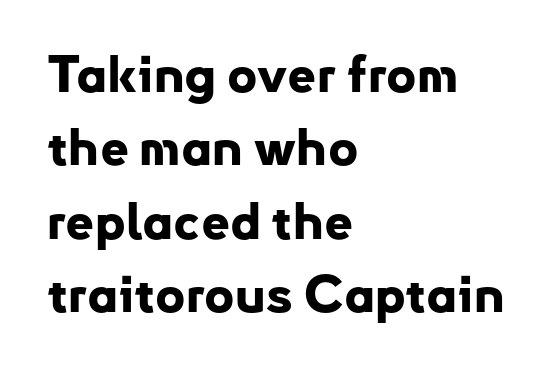
This sample uses an upright cut, with every glyph sitting square on the baseline. You could not count columns in this text — the font is proportionally spaced. Regarding leading, the lines here are spaced in the standard way. Is the type bold? Yes — the strokes are clearly thick and heavy. Leftover space on each line is placed entirely after the last word.
